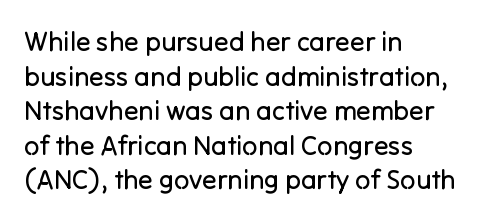
The image shows 27 px text type, upright; set left-aligned, normal line spacing (1.28x), normal letter spacing, not underlined.
